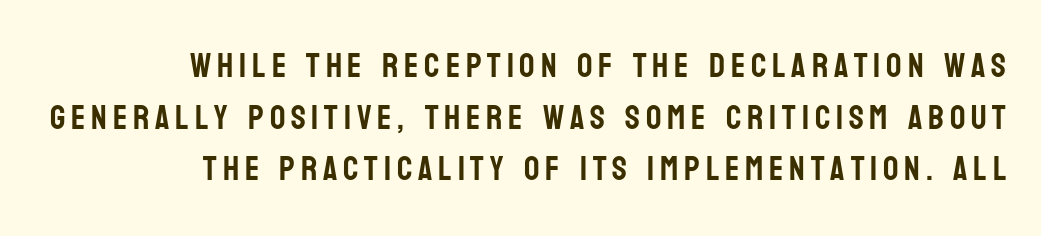
Q: Is the text italic (slanted)? A: No, it is upright.
Q: Is the typeface a serif or a sans-serif typeface? A: Sans-serif.
Q: Is the text underlined? A: No.
Q: How is the paragraph aligned? A: Right-aligned.
Q: Is the spacing between lines tight, normal or loose? A: Normal.
Q: Width (condensed, normal, or wide)? A: Condensed.
Q: Stroke contrast? A: Low.
Q: x-height? A: Large.
Q: Monospaced? A: No.
